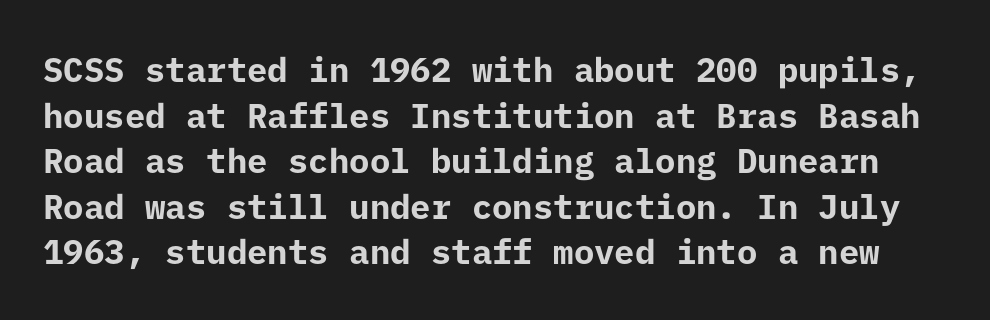
The image shows 34 px bold sans-serif type, upright; set normal line spacing (1.34x), normal letter spacing, not underlined; low stroke contrast and a medium x-height.
